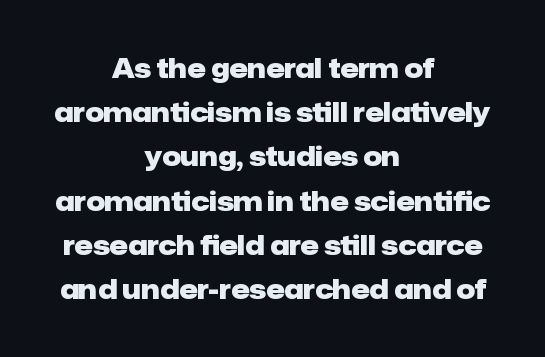
{"italic": "no", "bold": "yes", "underline": "no", "align": "center", "line_spacing": "normal", "line_spacing_ratio": 1.7, "letter_spacing": "normal", "letter_spacing_em": 0.0, "glyph_px": 26}
